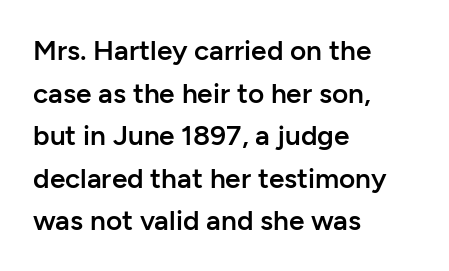
The image shows 28 px semibold sans-serif type, upright; set left-aligned, normal line spacing (1.52x), normal letter spacing, not underlined; low stroke contrast and a medium x-height.
